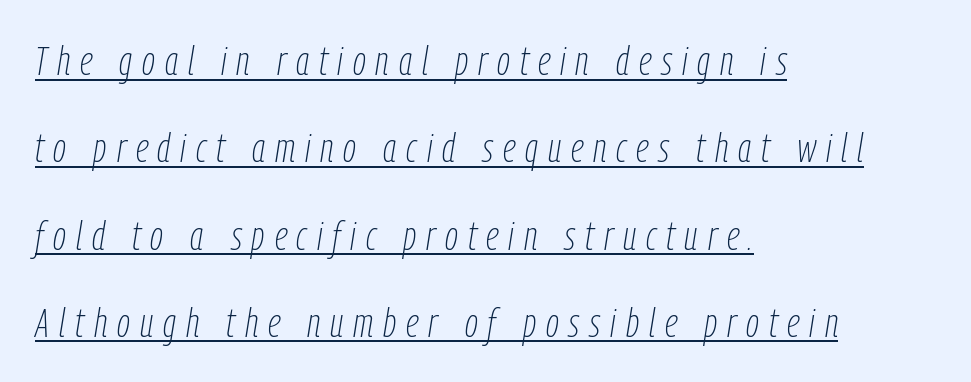
Does the leading feel generous? Absolutely, it's lavish. Inter-character spacing is expanded well beyond the font's built-in metrics. This is not heavy type; no bold has been used. The passage shown leans; its letterforms are oblique. Caption: multi-line text, flush left, ragged right.
